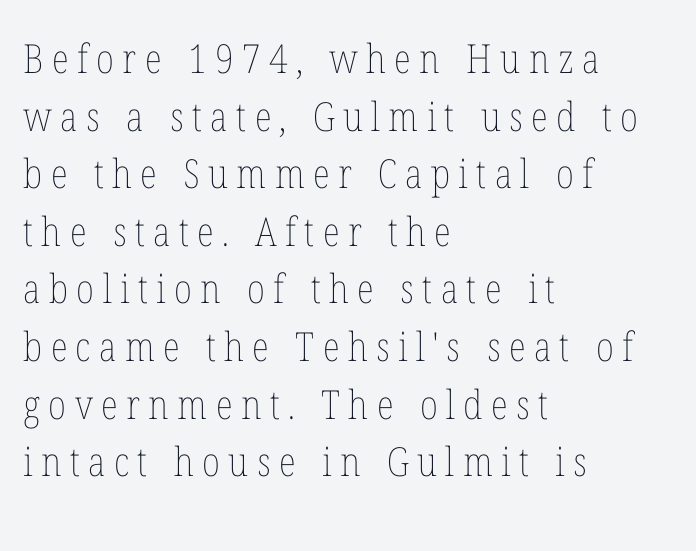
How are the letters spaced? Widely, with obvious added tracking. The words here are not underlined. Posture: upright roman. Unbolded letterforms with no extra heft. The compositor pushed each line to the left boundary. One glance says typical: line gaps are just what's usual.
